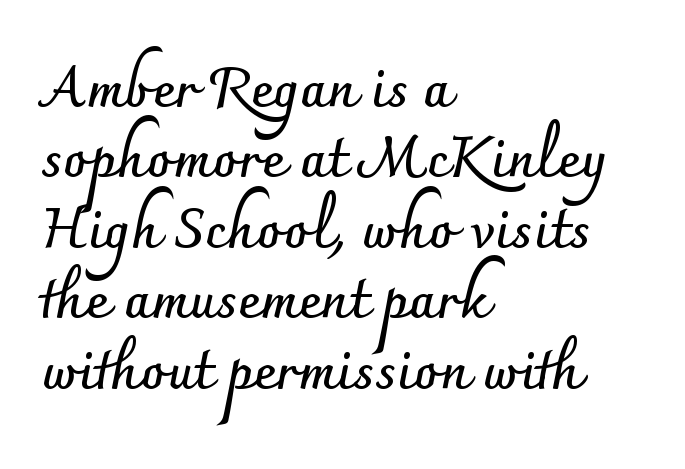
The image shows 55 px semibold sans-serif type; set left-aligned, normal line spacing (1.28x), normal letter spacing, not underlined; low stroke contrast and a small x-height.
